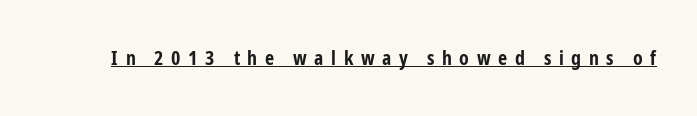
The lettering stays uniformly vertical, giving the passage a roman look. The sample's only ornament is a line tracing under the words. Look at the tracking — it's clearly loosened, letters drifting apart. Students, this is bold: see how much ink each stroke carries.
